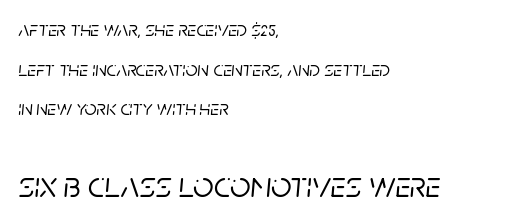
Here the designer chose a conventional face with non-uniform glyph widths. Posture: slanted. Caption: multi-line text, flush left, ragged right. The letters sit at their default tracking, neither squeezed nor spread.
